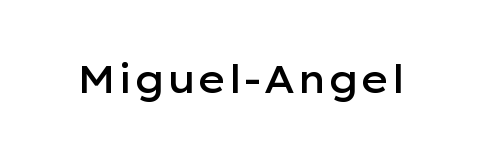
{"serif": "no", "italic": "no", "bold": "semi", "weight": "semibold", "width": "wide", "stroke_contrast": "low", "x_height": "medium", "monospaced": "no", "underline": "no", "letter_spacing": "normal", "letter_spacing_em": 0.0, "glyph_px": 38}
